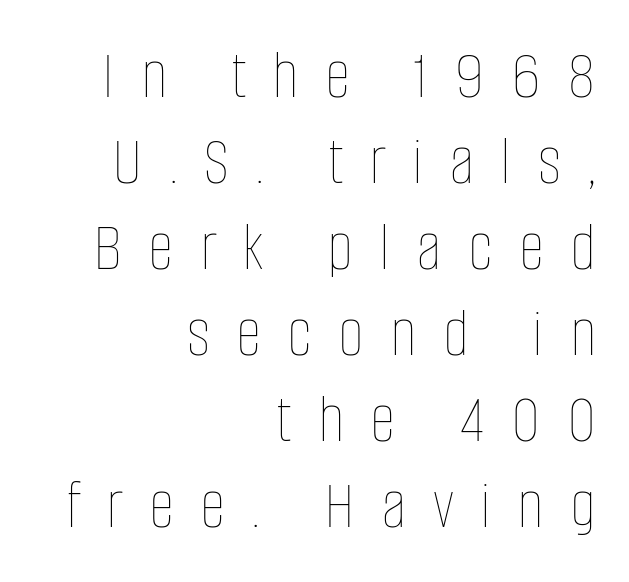
The image shows 71 px thin, condensed type, upright; set right-aligned, line spacing 1.21x, unusually wide letter spacing (+0.37 em), not underlined; low stroke contrast and a large x-height.
